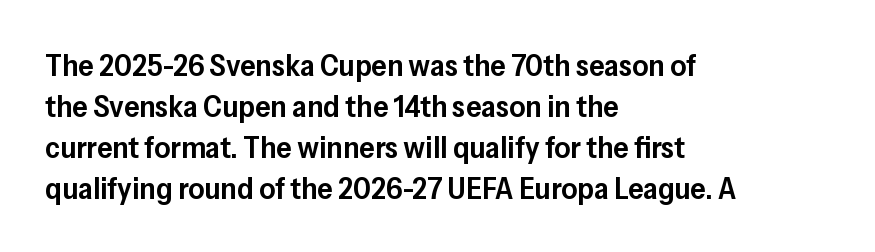
{"serif": "no", "italic": "no", "bold": "semi", "weight": "semibold", "width": "normal", "stroke_contrast": "low", "x_height": "medium", "monospaced": "no", "underline": "no", "align": "left", "line_spacing": "normal", "line_spacing_ratio": 1.32, "letter_spacing": "normal", "letter_spacing_em": 0.0, "glyph_px": 31}
